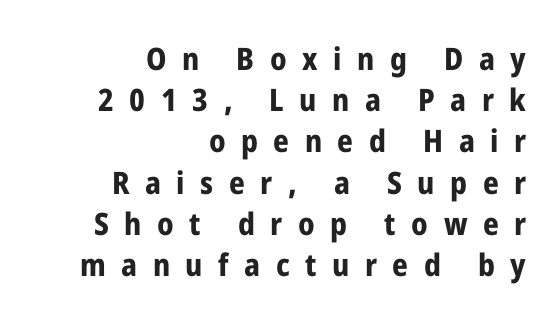
The image shows 31 px bold, condensed sans-serif type, upright; set right-aligned, normal line spacing (1.33x), unusually wide letter spacing (+0.5 em), not underlined; low stroke contrast and a medium x-height.
